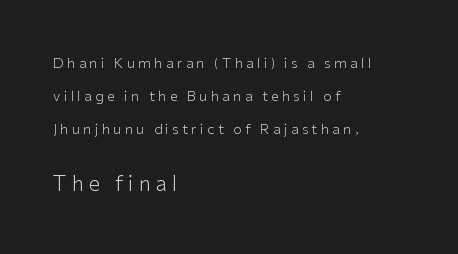
Students, note that the glyphs here are deliberately spaced far apart. The lettering stays uniformly vertical, giving the passage a roman look. Underlining? Definitely not there. Rows of type keep a wide berth in the vertical direction. Stem width sits at or under what a default text font uses. Horizontal alignment here is leftward, the default for most running prose.
